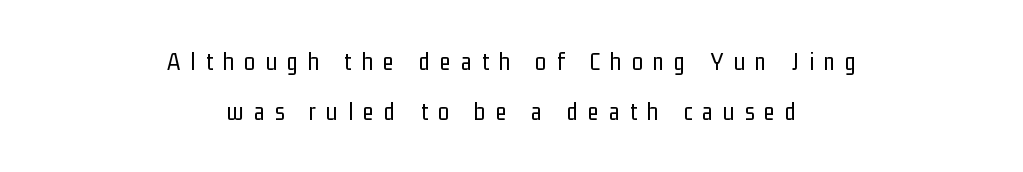
The image shows 25 px text type, upright; set centered, loose line spacing (1.99x), unusually wide letter spacing (+0.41 em), not underlined.
